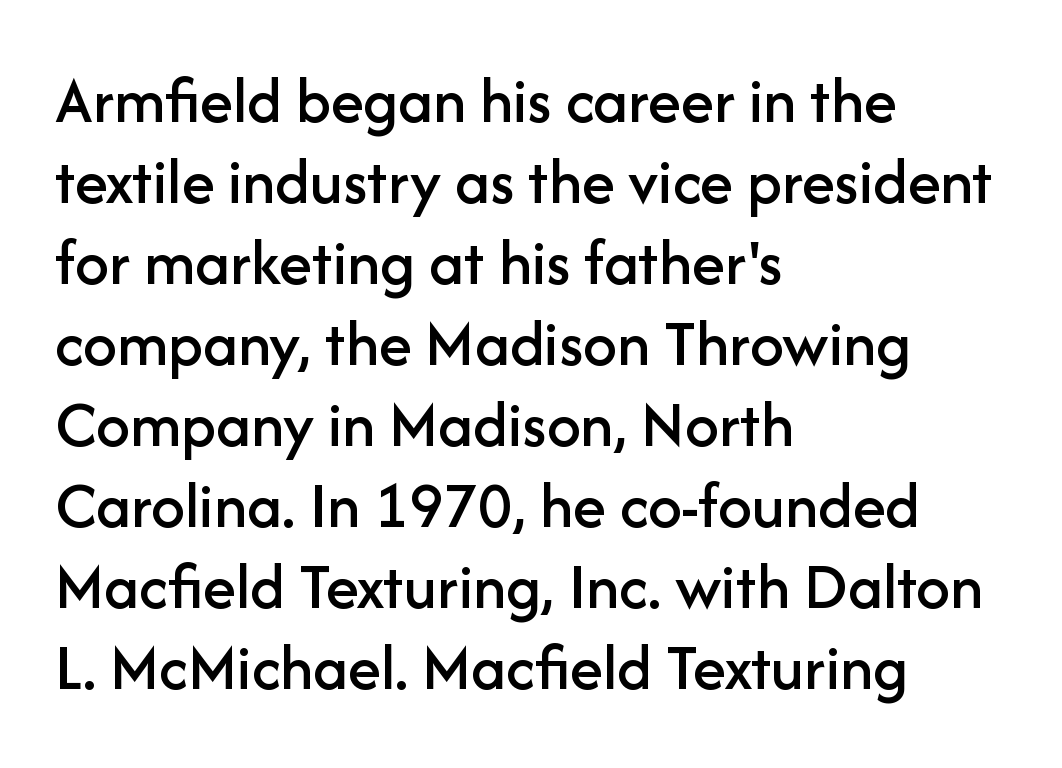
{"serif": "no", "italic": "no", "width": "normal", "stroke_contrast": "low", "x_height": "medium", "monospaced": "no", "underline": "no", "align": "left", "line_spacing_ratio": 1.21, "letter_spacing": "normal", "letter_spacing_em": 0.0, "glyph_px": 67}
